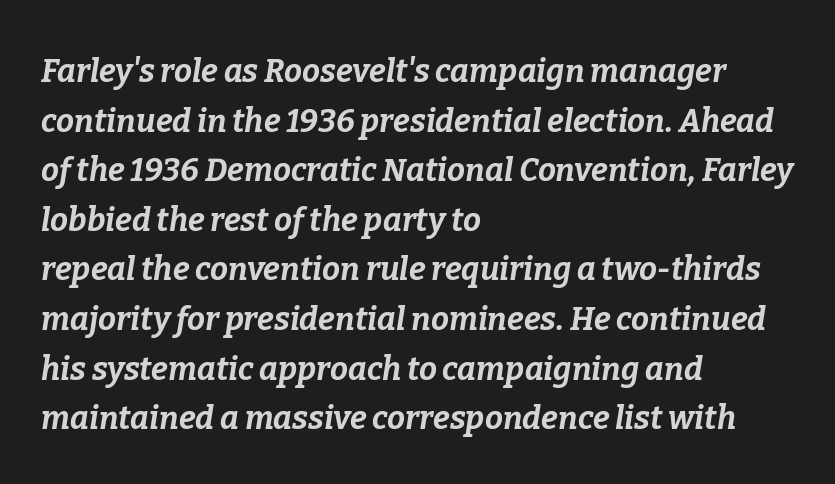
{"italic": "yes", "lean": "right", "slant_degrees": 9, "bold": "yes", "weight": "bold", "width": "normal", "stroke_contrast": "low", "x_height": "medium", "monospaced": "no", "underline": "no", "align": "left", "line_spacing": "normal", "line_spacing_ratio": 1.55, "letter_spacing": "normal", "letter_spacing_em": 0.0, "glyph_px": 32}
